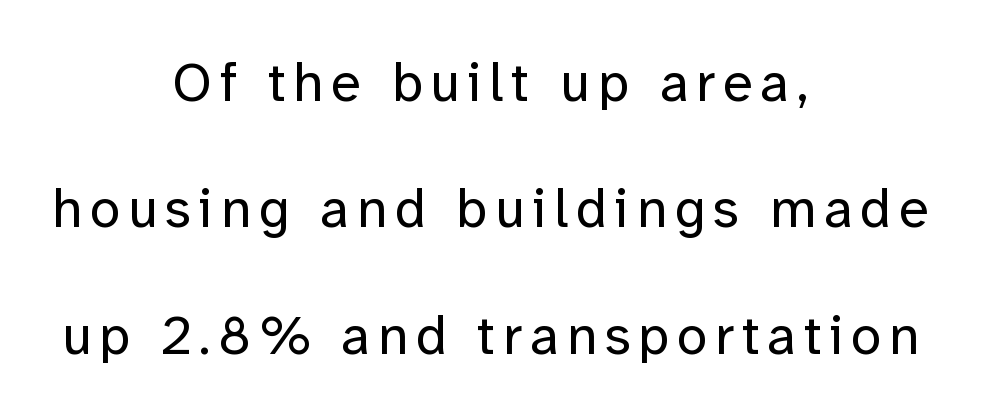
The image shows 55 px regular-weight sans-serif type, upright; set centered, loose line spacing (2.3x), not underlined; low stroke contrast and a medium x-height.
